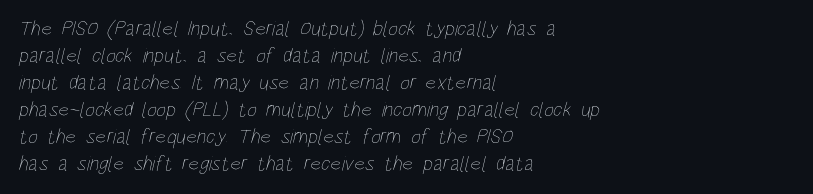
The paragraph shown leans on its left margin. Nothing heavy about these letters — not bold at all. Beneath every word, the page is bare. The letters sit at their default tracking, neither squeezed nor spread. Leading: standard.
